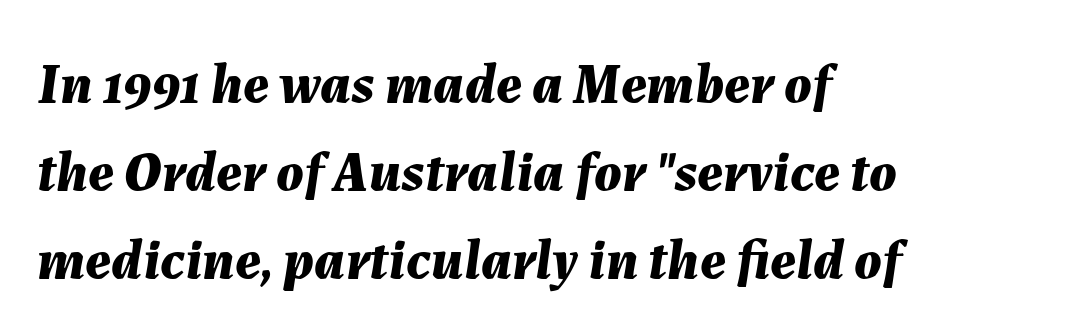
{"italic": "yes", "lean": "right", "slant_degrees": 7, "bold": "yes", "weight": "bold", "width": "normal", "stroke_contrast": "medium", "x_height": "medium", "monospaced": "no", "underline": "no", "align": "left", "line_spacing": "normal", "line_spacing_ratio": 1.54, "letter_spacing": "normal", "letter_spacing_em": 0.0, "glyph_px": 57}
